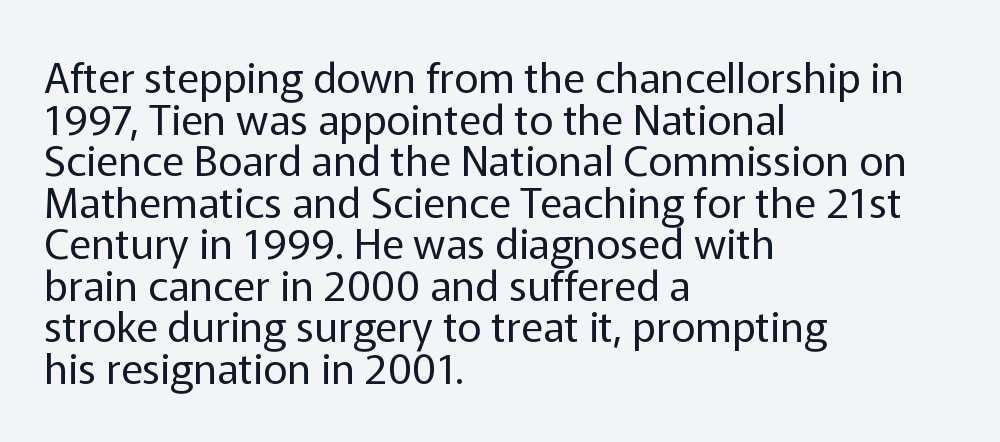
{"serif": "no", "italic": "no", "bold": "no", "weight": "regular", "width": "normal", "stroke_contrast": "low", "x_height": "medium", "monospaced": "no", "underline": "no", "align": "left", "line_spacing": "tight", "line_spacing_ratio": 0.99, "letter_spacing": "normal", "letter_spacing_em": 0.0, "glyph_px": 42}
